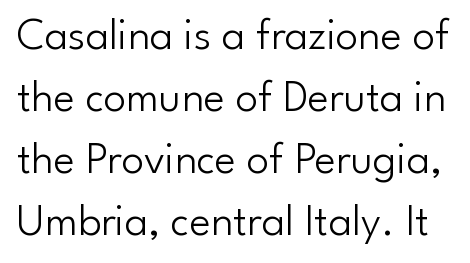
{"serif": "no", "italic": "no", "bold": "no", "weight": "light", "width": "normal", "stroke_contrast": "low", "x_height": "small", "monospaced": "no", "underline": "no", "line_spacing": "normal", "line_spacing_ratio": 1.38, "letter_spacing": "normal", "letter_spacing_em": 0.0, "glyph_px": 45}
